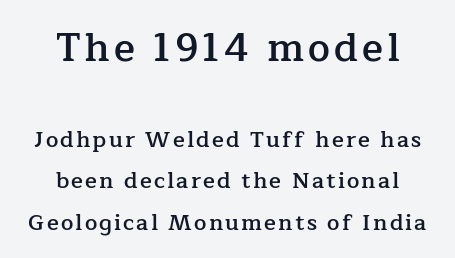
The image shows 39 px semibold serif type, upright; set centered, line spacing 1.89x, not underlined; the first (top) block is 1.77x larger; low stroke contrast and a medium x-height.
